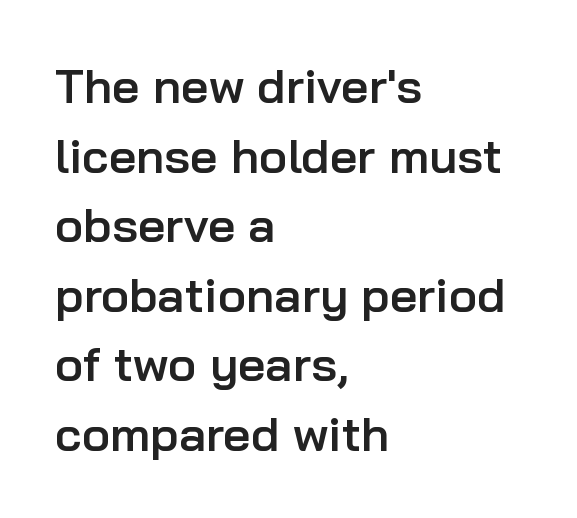
{"serif": "no", "italic": "no", "bold": "semi", "weight": "semibold", "width": "normal", "stroke_contrast": "low", "x_height": "medium", "monospaced": "no", "underline": "no", "align": "left", "line_spacing": "normal", "line_spacing_ratio": 1.45, "letter_spacing": "normal", "letter_spacing_em": 0.0, "glyph_px": 48}
